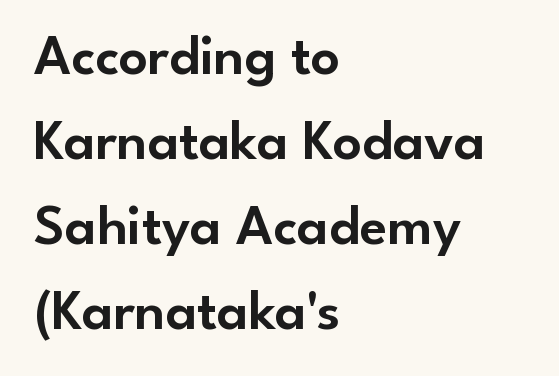
Characters remain perfectly vertical along every line. The face used here is proportionally spaced, like ordinary book or web type. Quick note: underline off. One-word summary of the alignment: left. Honestly, the row spacing looks completely unremarkable.
